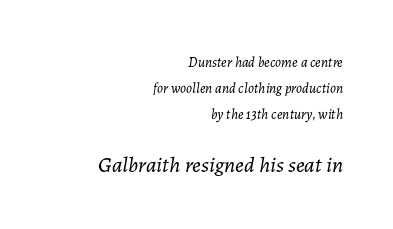
{"italic": "yes", "lean": "right", "slant_degrees": 7, "bold": "no", "underline": "no", "align": "right", "line_spacing_ratio": 1.86, "letter_spacing": "normal", "letter_spacing_em": 0.0, "larger_block": "second", "size_ratio": 1.57, "glyph_px": 22}
